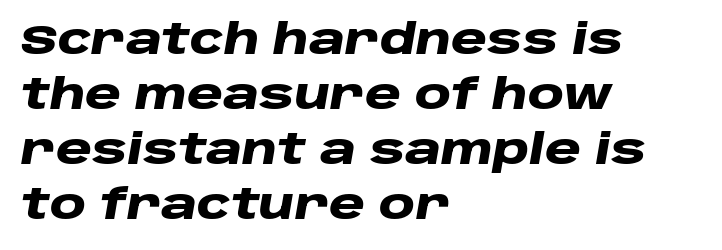
The image shows 41 px heavy, wide type, italic (leaning right); set left-aligned, normal line spacing (1.34x), normal letter spacing, not underlined; low stroke contrast and a large x-height.
